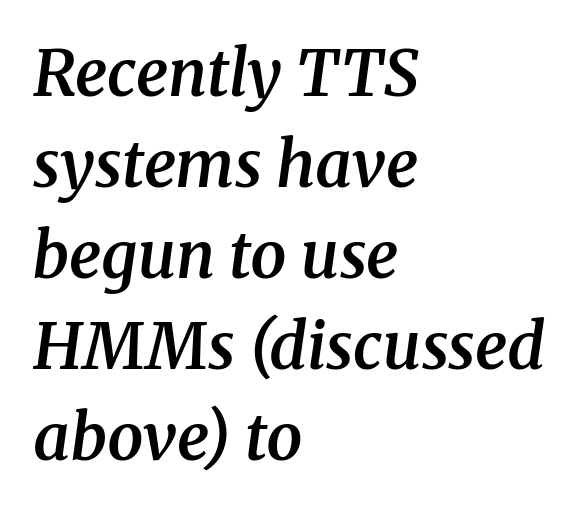
If you drew a ruler down the left edge, every line would touch it. Each letter keeps its own natural width here, so spacing adapts to shape. The face used here is rendered with its standard letterfit. This rendering features lettering with no underline.
